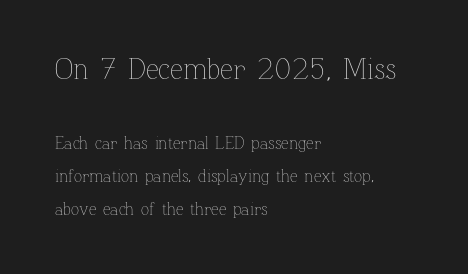
{"italic": "no", "bold": "no", "weight": "thin", "width": "normal", "stroke_contrast": "low", "x_height": "medium", "monospaced": "no", "underline": "no", "align": "left", "line_spacing": "loose", "line_spacing_ratio": 1.94, "letter_spacing": "normal", "letter_spacing_em": 0.0, "larger_block": "first", "size_ratio": 1.71, "glyph_px": 29}
